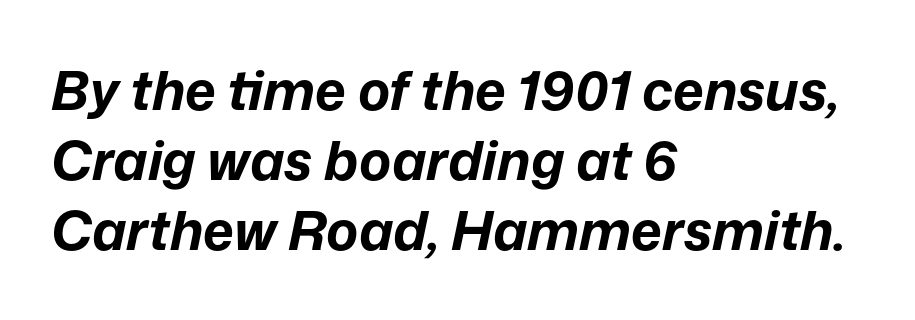
Q: Is the text bold? A: Yes.
Q: Is the text italic (slanted)? A: Yes, it leans right by about 12 degrees.
Q: Is the text underlined? A: No.
Q: How is the paragraph aligned? A: Left-aligned.
Q: Is the spacing between letters normal or unusually wide? A: Normal.
Q: Is the spacing between lines tight, normal or loose? A: Normal.
Q: Width (condensed, normal, or wide)? A: Normal.
Q: Stroke contrast? A: Low.
Q: x-height? A: Medium.
Q: Monospaced? A: No.
